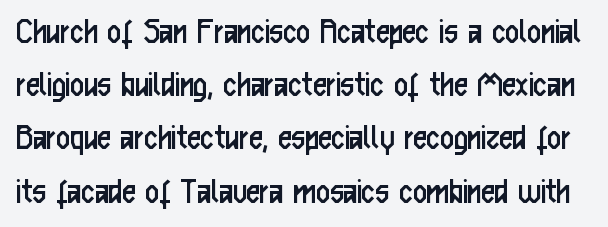
Q: Is the text bold? A: No.
Q: Is the text italic (slanted)? A: No, it is upright.
Q: Is the typeface a serif or a sans-serif typeface? A: Sans-serif.
Q: Is the text underlined? A: No.
Q: Is the spacing between letters normal or unusually wide? A: Normal.
Q: Is the spacing between lines tight, normal or loose? A: Normal.
Q: Width (condensed, normal, or wide)? A: Condensed.
Q: Stroke contrast? A: Low.
Q: x-height? A: Medium.
Q: Monospaced? A: No.
